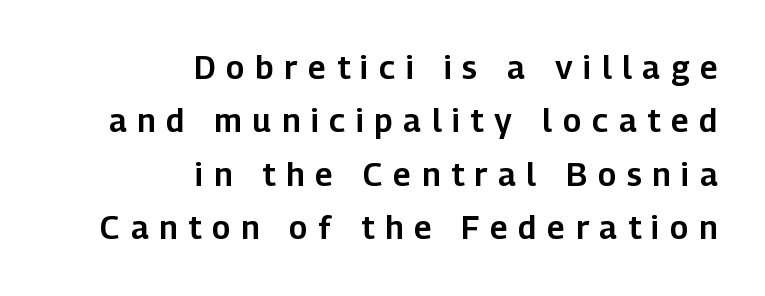
Q: Is the text italic (slanted)? A: No, it is upright.
Q: Is the typeface a serif or a sans-serif typeface? A: Sans-serif.
Q: Is the text underlined? A: No.
Q: How is the paragraph aligned? A: Right-aligned.
Q: Is the spacing between letters normal or unusually wide? A: Unusually wide.
Q: Is the spacing between lines tight, normal or loose? A: Normal.
Q: Width (condensed, normal, or wide)? A: Normal.
Q: Stroke contrast? A: Low.
Q: x-height? A: Medium.
Q: Monospaced? A: No.
